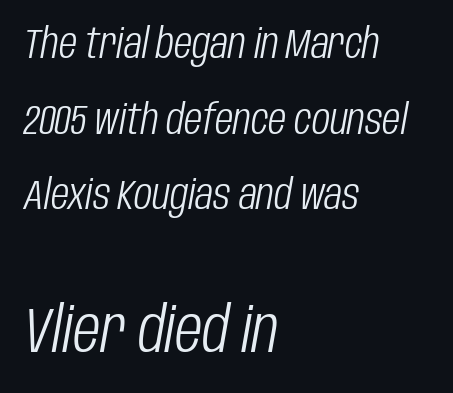
The image shows 63 px light, condensed type, italic (leaning right); set left-aligned, line spacing 1.8x, normal letter spacing, not underlined; the second (bottom) block is 1.5x larger; low stroke contrast and a large x-height.
